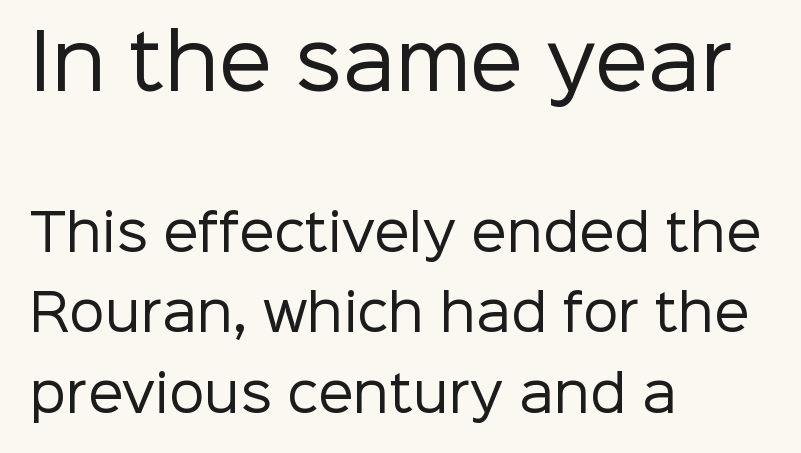
Q: Is the text bold? A: No.
Q: Is the text italic (slanted)? A: No, it is upright.
Q: Is the typeface a serif or a sans-serif typeface? A: Sans-serif.
Q: Is the text underlined? A: No.
Q: How is the paragraph aligned? A: Left-aligned.
Q: Is the spacing between letters normal or unusually wide? A: Normal.
Q: Is the spacing between lines tight, normal or loose? A: Normal.
Q: Which block of text is set in a larger size, the first (top) or the second (bottom)? A: The first (top) one.
Q: Width (condensed, normal, or wide)? A: Normal.
Q: Stroke contrast? A: Low.
Q: x-height? A: Medium.
Q: Monospaced? A: No.
